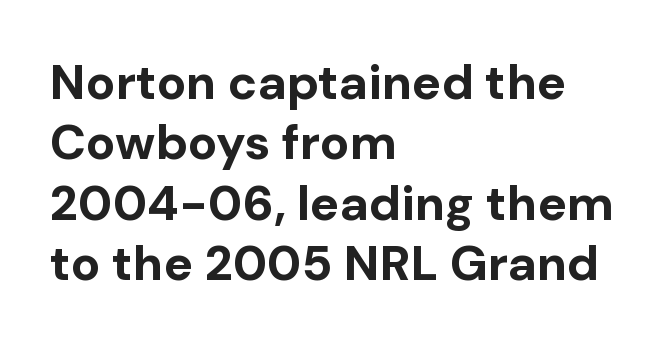
{"serif": "no", "italic": "no", "bold": "yes", "weight": "bold", "width": "normal", "stroke_contrast": "low", "x_height": "medium", "monospaced": "no", "underline": "no", "align": "left", "line_spacing_ratio": 1.23, "letter_spacing": "normal", "letter_spacing_em": 0.0, "glyph_px": 49}
